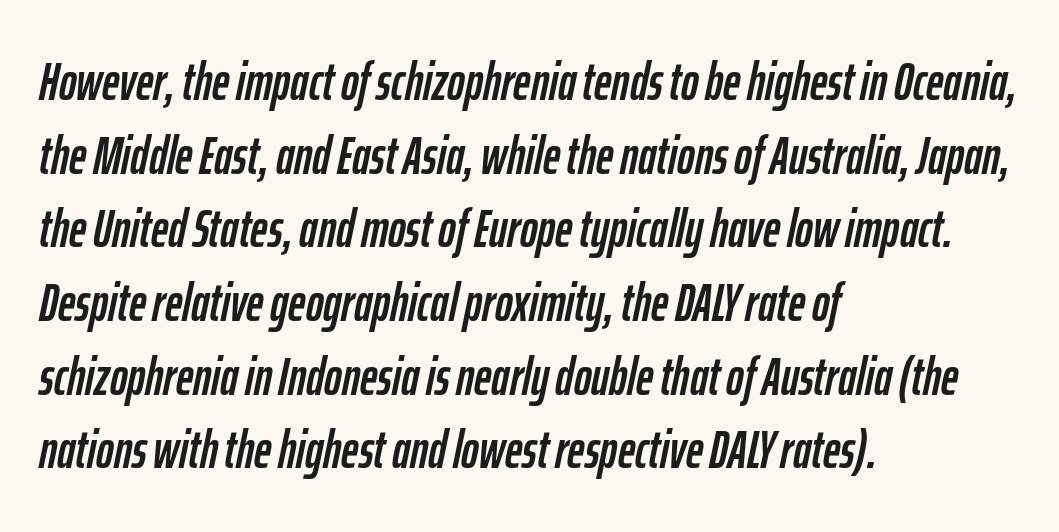
The image shows 53 px condensed type, italic (leaning right); set left-aligned, normal line spacing (1.39x), normal letter spacing, not underlined; low stroke contrast and a medium x-height.
